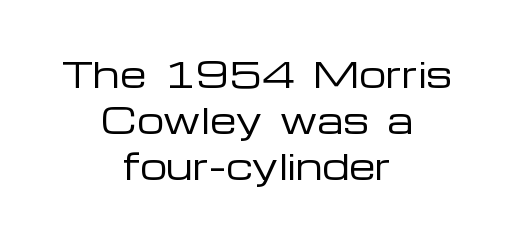
The image shows 34 px regular-weight, wide sans-serif type, upright; set centered, normal line spacing (1.35x), normal letter spacing, not underlined; low stroke contrast and a medium x-height.
